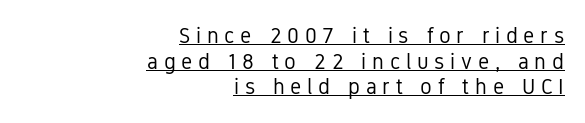
The image shows 22 px text type, upright; set right-aligned, line spacing 1.17x, unusually wide letter spacing (+0.26 em), underlined.
